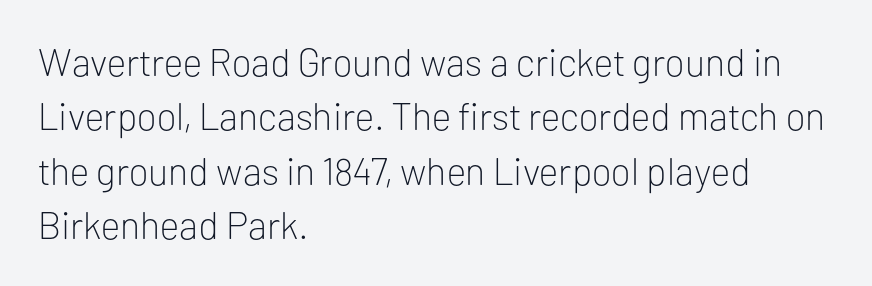
Reading down the block, your eye returns to a fixed left position each line. Horizontal bands of white between lines are of average thickness. Think of a printed novel: that variable character pitch is what you see here. Style check: upright. A sans-serif font was chosen for this passage.
